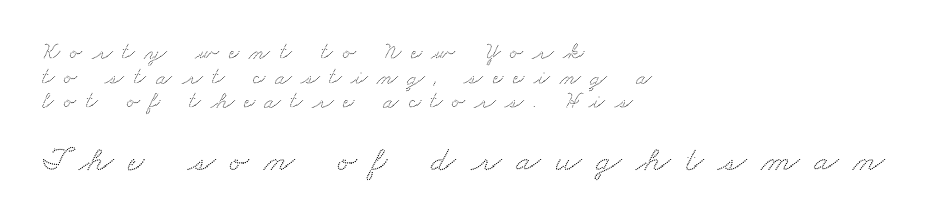
Q: Is the typeface a serif or a sans-serif typeface? A: Serif.
Q: Is the text underlined? A: No.
Q: How is the paragraph aligned? A: Left-aligned.
Q: Is the spacing between letters normal or unusually wide? A: Unusually wide.
Q: Is the spacing between lines tight, normal or loose? A: Tight.
Q: Which block of text is set in a larger size, the first (top) or the second (bottom)? A: The second (bottom) one.
Q: Width (condensed, normal, or wide)? A: Wide.
Q: Stroke contrast? A: Medium.
Q: x-height? A: Small.
Q: Monospaced? A: No.
